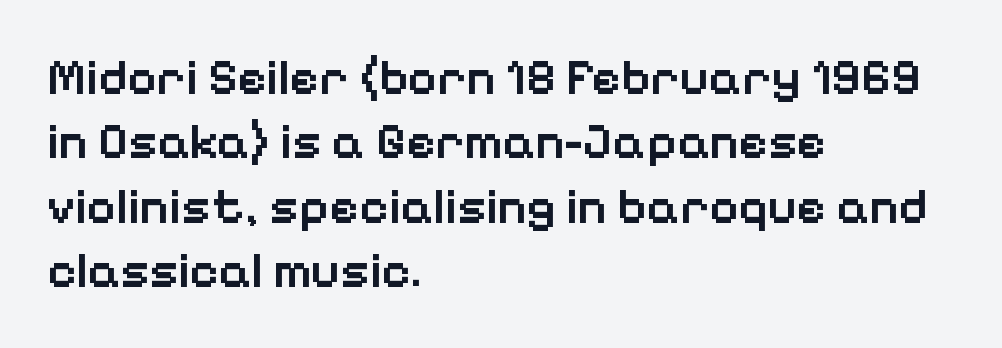
The image shows 50 px semibold sans-serif type, upright; set left-aligned, normal line spacing (1.29x), normal letter spacing, not underlined; low stroke contrast and a medium x-height.
